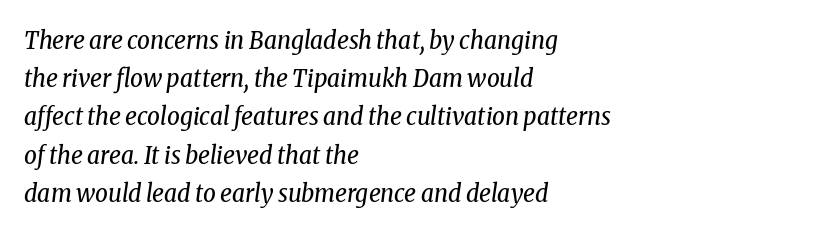
The image shows 25 px text type, italic (leaning right); set left-aligned, normal line spacing (1.53x), normal letter spacing, not underlined.
